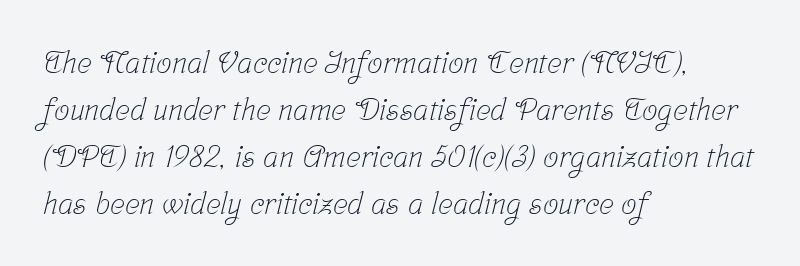
The image shows 31 px light, condensed serif type; set left-aligned, normal line spacing (1.52x), normal letter spacing, not underlined; low stroke contrast and a medium x-height.
